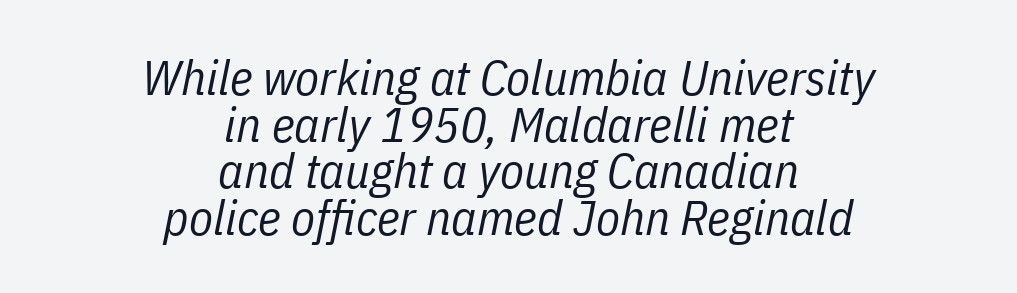
The image shows 49 px regular-weight, condensed type, italic (leaning right); set centered, tight line spacing (0.95x), normal letter spacing, not underlined; low stroke contrast and a medium x-height.
